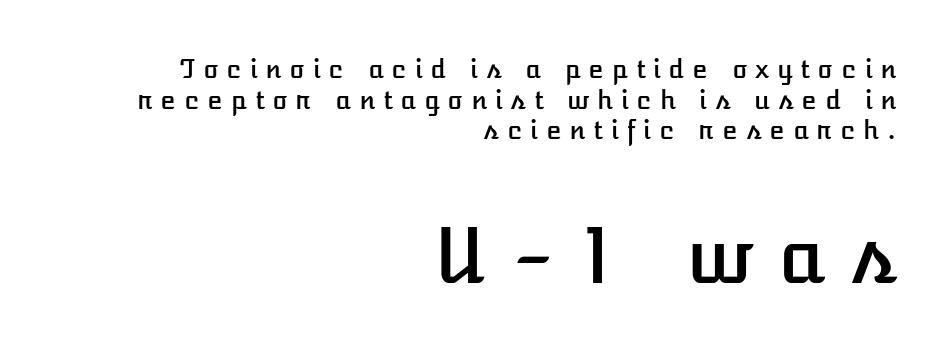
The image shows 76 px text type, upright; set right-aligned, line spacing 1.23x, unusually wide letter spacing (+0.32 em), not underlined; the second (bottom) block is 3.04x larger; low stroke contrast and a medium x-height.
